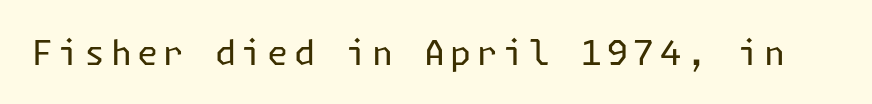
The image shows 34 px regular-weight sans-serif type, upright; set not underlined; low stroke contrast and a medium x-height.
